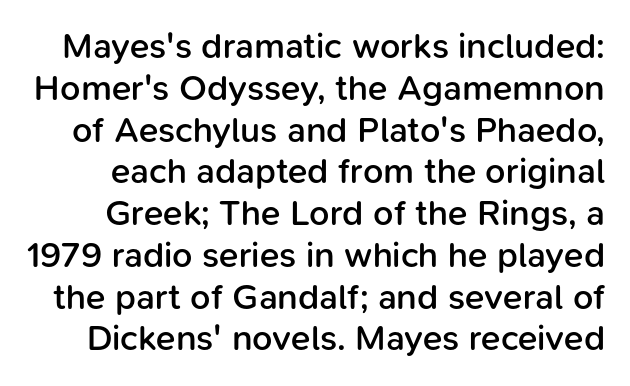
The gap between lines stays unmarked. Weight check: semibold — heavier than regular, not quite bold. Does the type have serifs? No, each stem ends abruptly. Note the varied advance widths — an 'i' is clearly narrower than an 'm'. The passage shown has conventional tracking throughout. The font's upright variant was chosen for this text.
